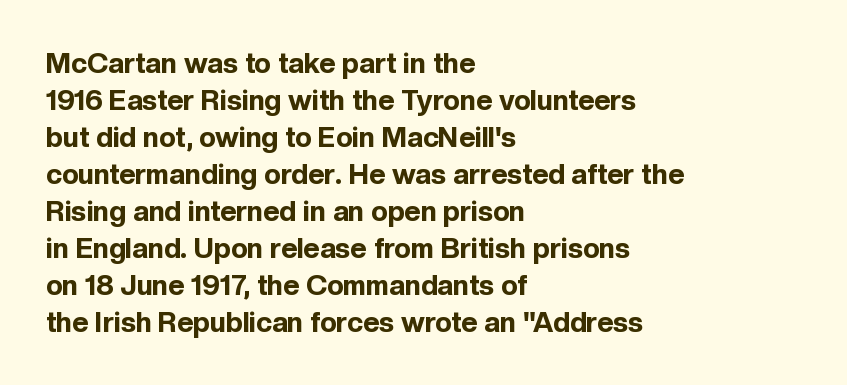
{"serif": "no", "italic": "no", "bold": "yes", "weight": "bold", "width": "normal", "x_height": "medium", "monospaced": "no", "underline": "no", "align": "left", "line_spacing": "normal", "line_spacing_ratio": 1.32, "letter_spacing": "normal", "letter_spacing_em": 0.0, "glyph_px": 28}
